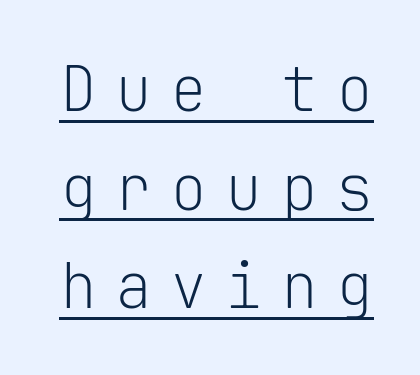
Q: Is the text bold? A: No.
Q: Is the text italic (slanted)? A: No, it is upright.
Q: Is the typeface a serif or a sans-serif typeface? A: Sans-serif.
Q: Is the text underlined? A: Yes.
Q: Is the spacing between letters normal or unusually wide? A: Unusually wide.
Q: Is the spacing between lines tight, normal or loose? A: Normal.
Q: Width (condensed, normal, or wide)? A: Normal.
Q: Stroke contrast? A: Low.
Q: x-height? A: Medium.
Q: Monospaced? A: Yes.
